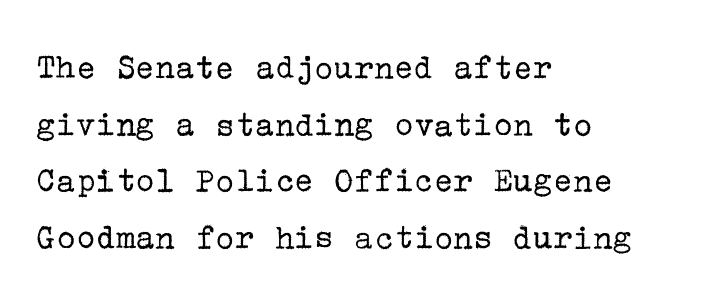
The space beneath each line is pristine and unruled. Nothing heavy about these letters — not bold at all. The specimen reads as upright at a glance. Between one letter and the next there's only the usual sliver of space.
